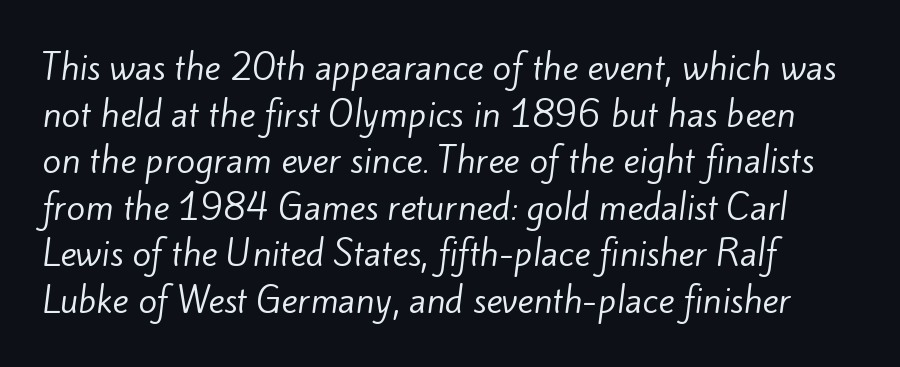
Compared with a typical body face, this is equally light or lighter still. You can tell from the bare stems that sans-serif type was used. Type without underlining. Inter-character spacing is left at the font's built-in metrics. A normal amount of white space separates one row of letters from the next.
